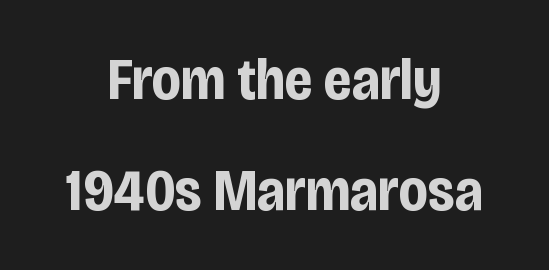
The image shows 59 px bold, condensed sans-serif type, upright; set centered, line spacing 1.88x, normal letter spacing, not underlined; low stroke contrast and a large x-height.
